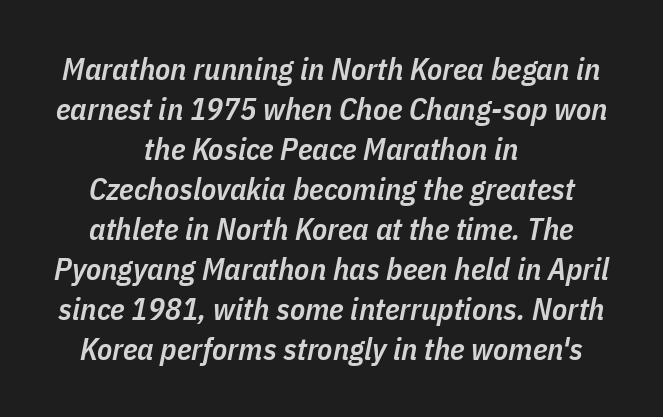
The image shows 31 px semibold, condensed type, italic (leaning right); set centered, normal line spacing (1.29x), normal letter spacing, not underlined; low stroke contrast and a medium x-height.
